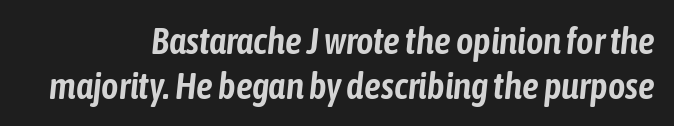
Q: Is the text italic (slanted)? A: Yes, it leans right by about 6 degrees.
Q: Is the text underlined? A: No.
Q: How is the paragraph aligned? A: Right-aligned.
Q: Is the spacing between letters normal or unusually wide? A: Normal.
Q: Width (condensed, normal, or wide)? A: Condensed.
Q: Stroke contrast? A: Low.
Q: x-height? A: Medium.
Q: Monospaced? A: No.
